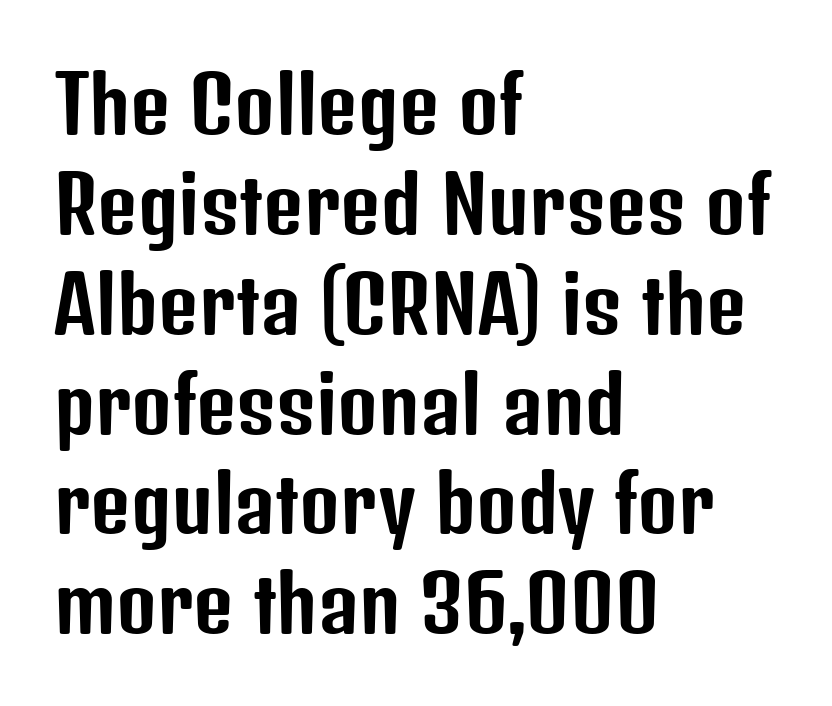
You can tell from the bare stems that sans-serif type was used. Is there any slant? The stems are plumb. Inter-character spacing is left at the font's built-in metrics. Line starts are locked; line ends wander.
